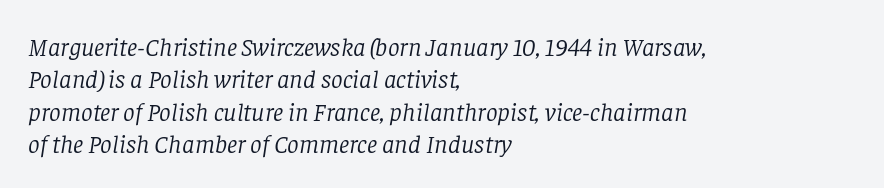
Honestly, the letter spacing is just normal — you wouldn't notice it. The line-height multiplier appears to be the usual default. Slant detected: the letters are inclined. The compositor pushed each line to the left boundary. The foot of each line stays bare and open. The strokes carry an ordinary text weight at most.
